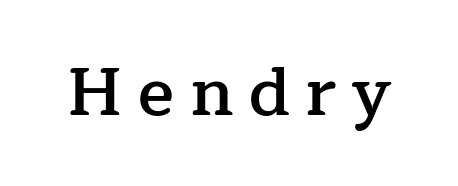
Beneath every word, the page is bare. Is the type bold? Partly — it's a semibold, heavier than regular but not fully bold. A typesetter would call this proportional, since set widths differ per character. Is this a sans? No — the strokes have serifs.
